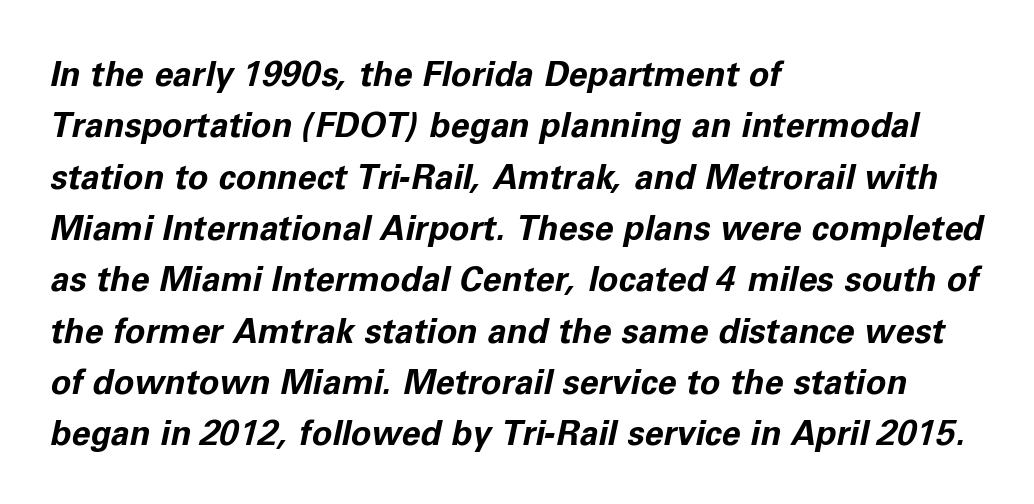
{"italic": "yes", "lean": "right", "slant_degrees": 11, "bold": "yes", "weight": "bold", "width": "normal", "stroke_contrast": "low", "x_height": "medium", "monospaced": "no", "underline": "no", "align": "left", "line_spacing": "normal", "line_spacing_ratio": 1.51, "letter_spacing": "normal", "letter_spacing_em": 0.0, "glyph_px": 34}
